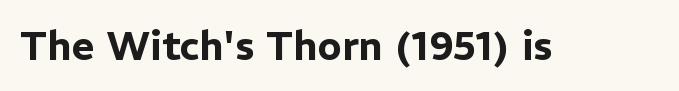
The image shows 40 px sans-serif type, upright; set normal letter spacing, not underlined; low stroke contrast and a medium x-height.
